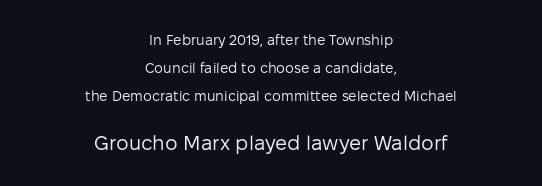
{"italic": "no", "bold": "no", "underline": "no", "align": "center", "line_spacing": "loose", "line_spacing_ratio": 2.0, "letter_spacing": "normal", "letter_spacing_em": 0.0, "larger_block": "second", "size_ratio": 1.43, "glyph_px": 20}
